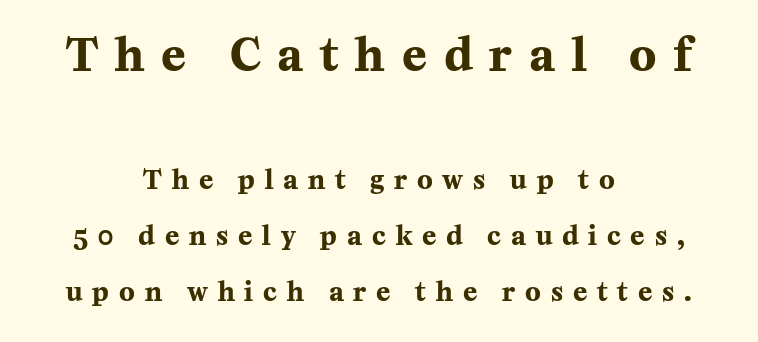
Q: Is the text bold? A: Yes.
Q: Is the text italic (slanted)? A: No, it is upright.
Q: Is the typeface a serif or a sans-serif typeface? A: Serif.
Q: Is the text underlined? A: No.
Q: How is the paragraph aligned? A: Centered.
Q: Is the spacing between letters normal or unusually wide? A: Unusually wide.
Q: Is the spacing between lines tight, normal or loose? A: Loose.
Q: Which block of text is set in a larger size, the first (top) or the second (bottom)? A: The first (top) one.
Q: Width (condensed, normal, or wide)? A: Normal.
Q: Stroke contrast? A: Medium.
Q: x-height? A: Medium.
Q: Monospaced? A: No.
